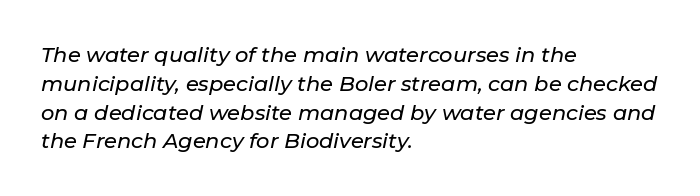
The image shows 21 px text type, italic (leaning right); set left-aligned, normal line spacing (1.37x), normal letter spacing, not underlined.
